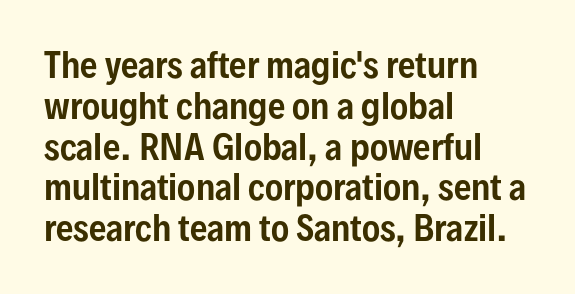
{"serif": "no", "italic": "no", "width": "condensed", "stroke_contrast": "low", "x_height": "medium", "monospaced": "no", "underline": "no", "align": "left", "line_spacing_ratio": 1.2, "letter_spacing": "normal", "letter_spacing_em": 0.0, "glyph_px": 34}
